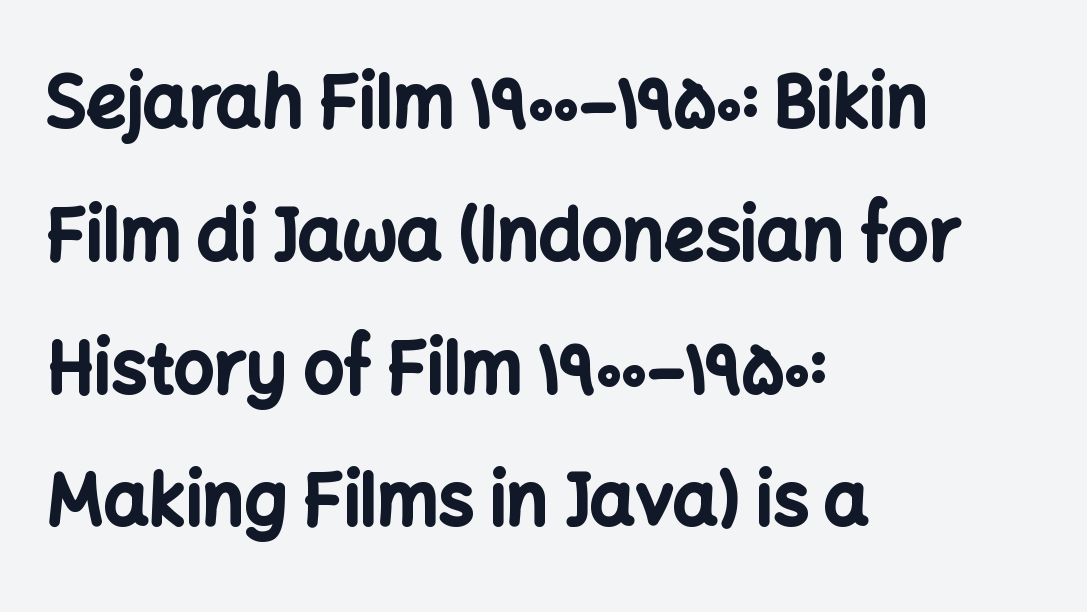
Q: Is the text bold? A: Yes.
Q: Is the text italic (slanted)? A: No, it is upright.
Q: Is the typeface a serif or a sans-serif typeface? A: Sans-serif.
Q: Is the text underlined? A: No.
Q: How is the paragraph aligned? A: Left-aligned.
Q: Is the spacing between letters normal or unusually wide? A: Normal.
Q: Width (condensed, normal, or wide)? A: Normal.
Q: Stroke contrast? A: Low.
Q: x-height? A: Medium.
Q: Monospaced? A: No.
